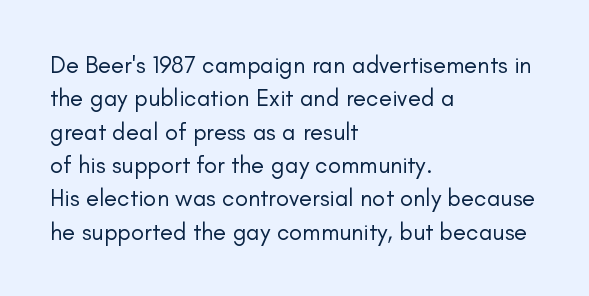
The letterforms sit at book weight or below. Posture: straight, roman, zero tilt. Tracking value appears to be zero — textbook default spacing. The passage shown stacks its lines at a standard gap. Is the block centered? No — it sits flush against the left margin. The foot of each line stays bare and open.
